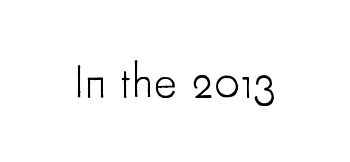
Proportional: the letters do not fall into vertical columns. If you drew a line through each stem, it would be perfectly vertical. Heft: none added — not bold. Observe the absence of serifs on each vertical stroke in this sample. Letters rest on an invisible, unmarked baseline.
